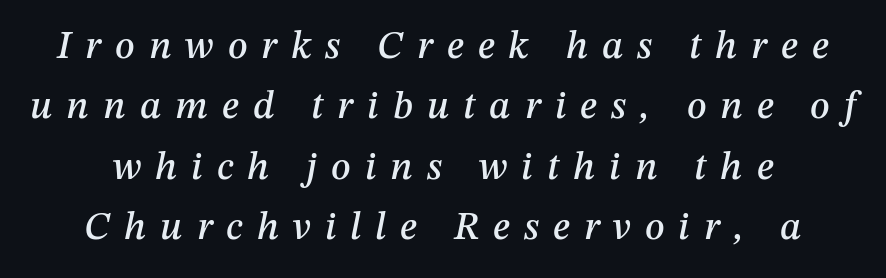
Q: Is the text italic (slanted)? A: Yes, it leans right by about 12 degrees.
Q: Is the text underlined? A: No.
Q: Is the spacing between letters normal or unusually wide? A: Unusually wide.
Q: Is the spacing between lines tight, normal or loose? A: Normal.
Q: Width (condensed, normal, or wide)? A: Normal.
Q: Stroke contrast? A: Medium.
Q: x-height? A: Medium.
Q: Monospaced? A: No.
